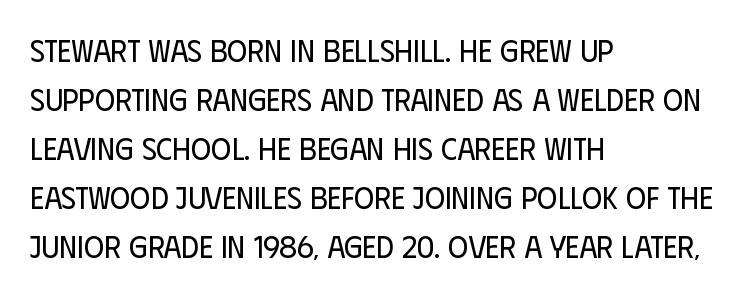
The image shows 31 px regular-weight, condensed sans-serif type, upright; set left-aligned, normal line spacing (1.58x), normal letter spacing, not underlined; low stroke contrast and a large x-height.
